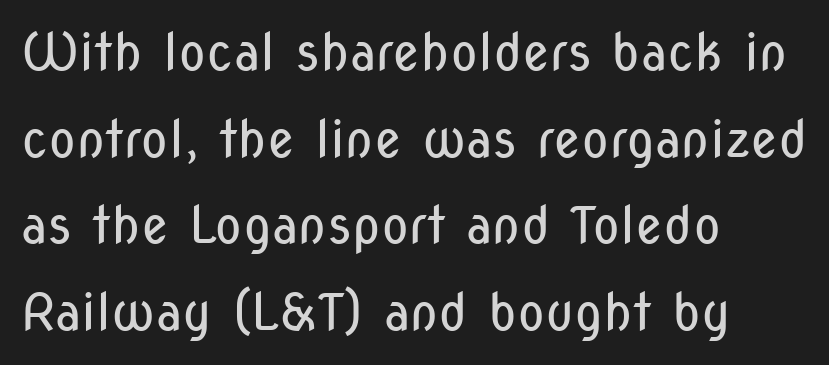
{"serif": "no", "italic": "no", "bold": "no", "weight": "regular", "width": "condensed", "stroke_contrast": "low", "x_height": "medium", "monospaced": "no", "underline": "no", "align": "left", "line_spacing": "normal", "line_spacing_ratio": 1.7, "letter_spacing": "normal", "letter_spacing_em": 0.0, "glyph_px": 51}
